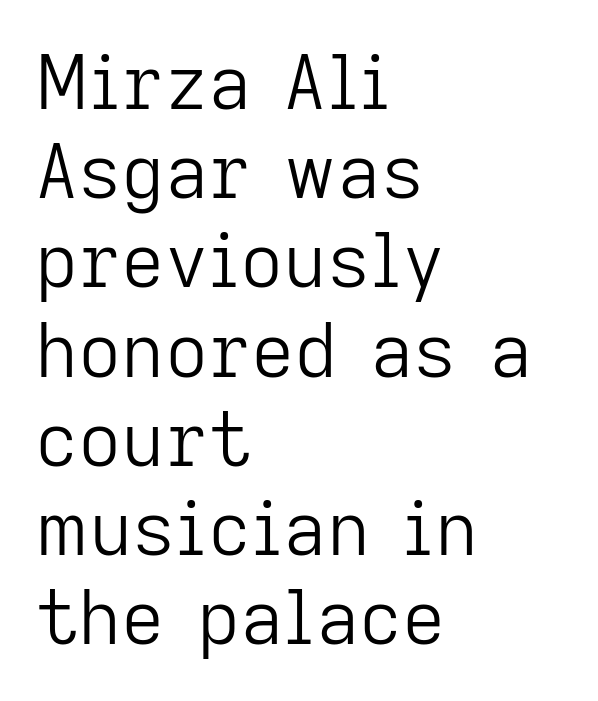
Q: Is the text bold? A: No.
Q: Is the text italic (slanted)? A: No, it is upright.
Q: Is the typeface a serif or a sans-serif typeface? A: Sans-serif.
Q: Is the text underlined? A: No.
Q: How is the paragraph aligned? A: Left-aligned.
Q: Is the spacing between letters normal or unusually wide? A: Normal.
Q: Width (condensed, normal, or wide)? A: Normal.
Q: Stroke contrast? A: Low.
Q: x-height? A: Medium.
Q: Monospaced? A: No.
